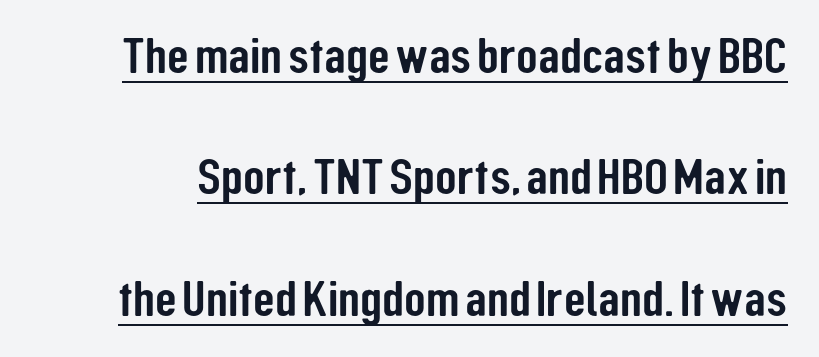
Q: Is the text italic (slanted)? A: No, it is upright.
Q: Is the typeface a serif or a sans-serif typeface? A: Sans-serif.
Q: Is the text underlined? A: Yes.
Q: Is the spacing between letters normal or unusually wide? A: Normal.
Q: Is the spacing between lines tight, normal or loose? A: Loose.
Q: Width (condensed, normal, or wide)? A: Condensed.
Q: Stroke contrast? A: Low.
Q: x-height? A: Medium.
Q: Monospaced? A: No.
